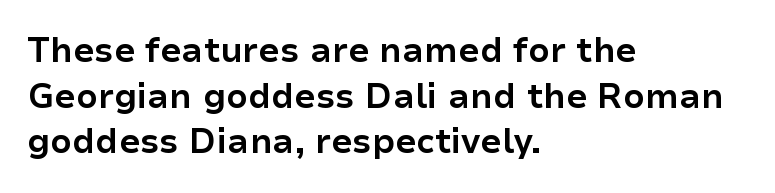
{"serif": "no", "italic": "no", "bold": "yes", "weight": "bold", "width": "normal", "stroke_contrast": "low", "x_height": "medium", "monospaced": "no", "underline": "no", "align": "left", "line_spacing": "normal", "line_spacing_ratio": 1.34, "letter_spacing": "normal", "letter_spacing_em": 0.0, "glyph_px": 34}
